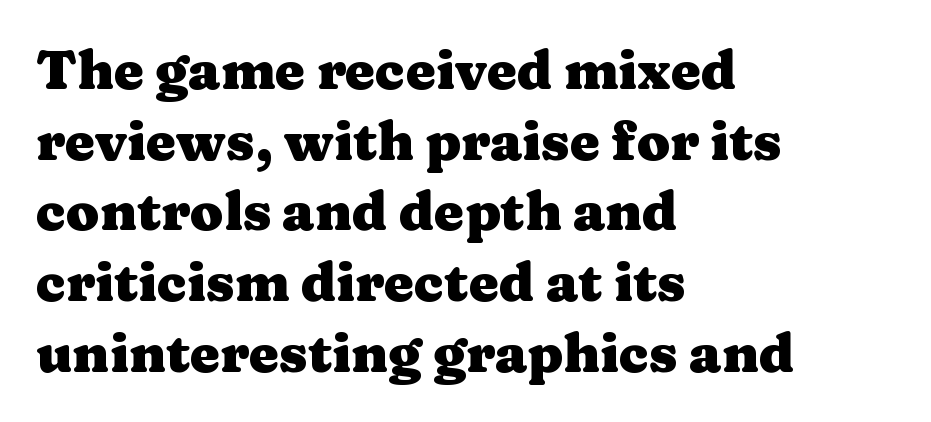
Little horizontal feet cap the strokes, marking this as serif type. Caption: standard tracking, unaltered. Strokes here are thick enough to call this a true bold. Note the varied advance widths — an 'i' is clearly narrower than an 'm'. Tall strokes in this sample are plumb rather than angled.
